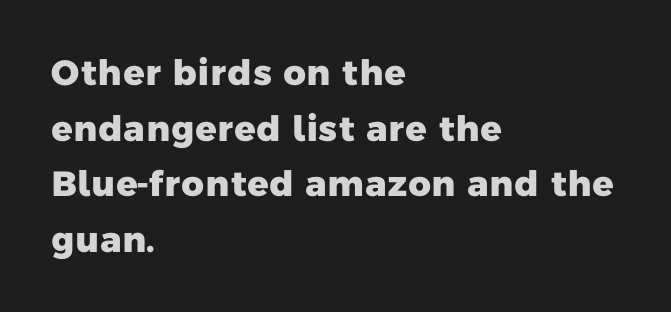
Varying glyph widths throughout — classic text-font behaviour. The passage shown stacks its lines at a standard gap. Line beginnings align vertically; line endings do not. Type style note: lacks serifs. Descenders hang freely into open space.
